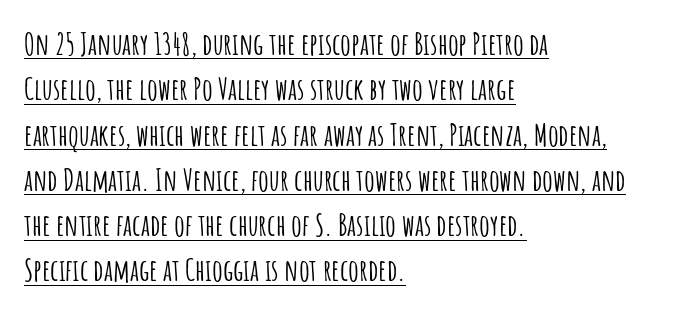
The rendering uses natural spacing where letterforms have individual widths. Nope, no serifs anywhere on these letters. The tracking reads as untouched default to a designer's eye. All the whitespace from short lines collects on the right. This is roman type, the default non-slanted kind. Interline gaps are of average width in this sample.
